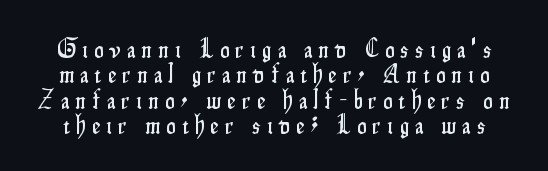
Q: Is the text italic (slanted)? A: No, it is upright.
Q: Is the text underlined? A: No.
Q: Is the spacing between letters normal or unusually wide? A: Unusually wide.
Q: Is the spacing between lines tight, normal or loose? A: Tight.
